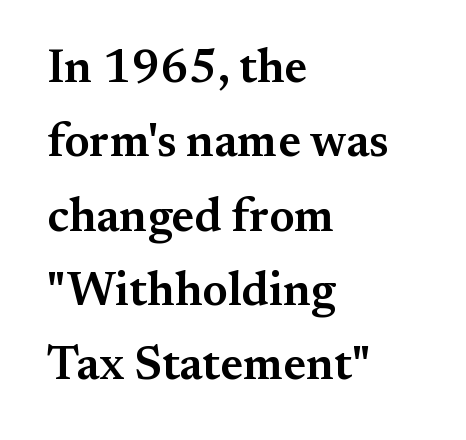
{"serif": "yes", "italic": "no", "bold": "semi", "weight": "semibold", "width": "normal", "stroke_contrast": "medium", "x_height": "small", "monospaced": "no", "underline": "no", "align": "left", "line_spacing": "normal", "line_spacing_ratio": 1.58, "letter_spacing": "normal", "letter_spacing_em": 0.0, "glyph_px": 47}
